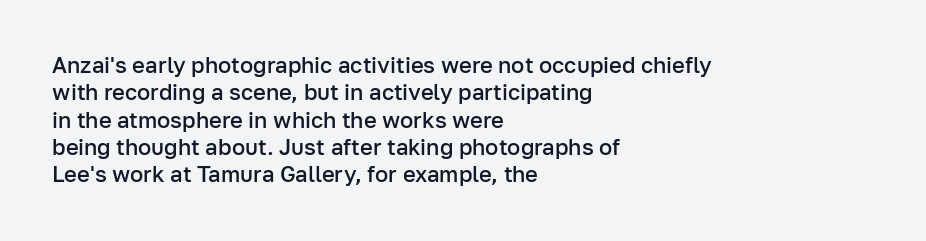
{"italic": "no", "bold": "semi", "underline": "no", "align": "left", "line_spacing_ratio": 1.24, "letter_spacing": "normal", "letter_spacing_em": 0.0, "glyph_px": 22}
